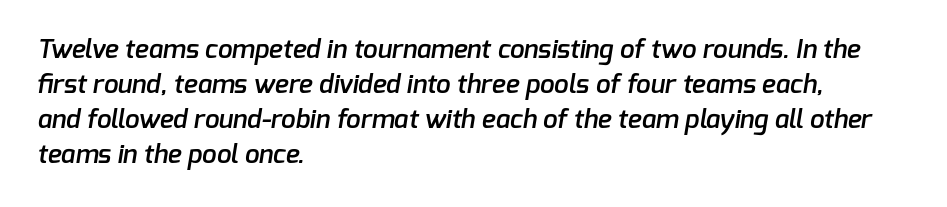
Bold? Not quite — semibold, heavier than regular but stopping short. No word sits above an underline. Leading matches the norm, producing a regular column. The text block is weighted toward the left margin, trailing off unevenly rightward. This rendering leaves character spacing at its baseline value.
